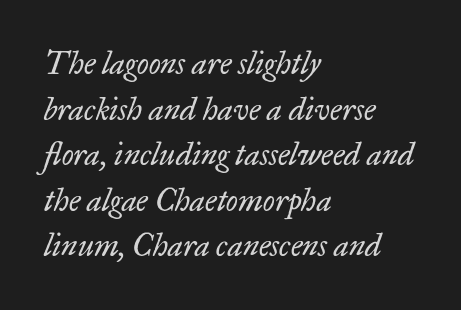
The image shows 31 px regular-weight serif type, italic (leaning right); set left-aligned, normal line spacing (1.47x), normal letter spacing, not underlined; low stroke contrast and a small x-height.
